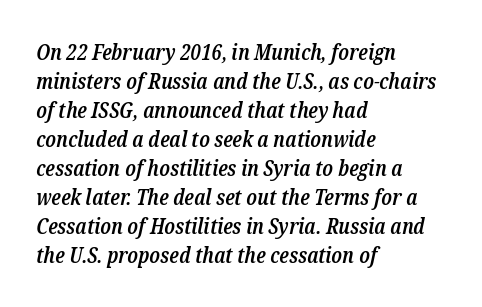
The image shows 22 px text type, italic (leaning right); set left-aligned, normal line spacing (1.32x), normal letter spacing, not underlined.
